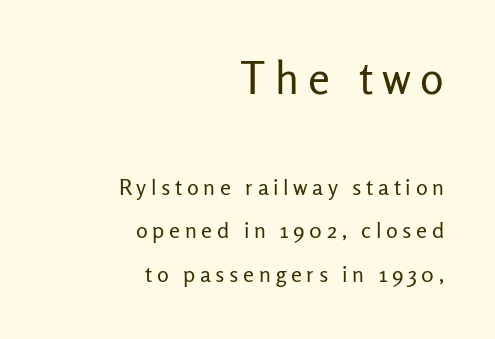
Q: Is the text bold? A: No.
Q: Is the text italic (slanted)? A: No, it is upright.
Q: Is the typeface a serif or a sans-serif typeface? A: Sans-serif.
Q: Is the text underlined? A: No.
Q: How is the paragraph aligned? A: Right-aligned.
Q: Is the spacing between letters normal or unusually wide? A: Unusually wide.
Q: Is the spacing between lines tight, normal or loose? A: Loose.
Q: Which block of text is set in a larger size, the first (top) or the second (bottom)? A: The first (top) one.
Q: Width (condensed, normal, or wide)? A: Normal.
Q: Stroke contrast? A: Low.
Q: x-height? A: Medium.
Q: Monospaced? A: No.
